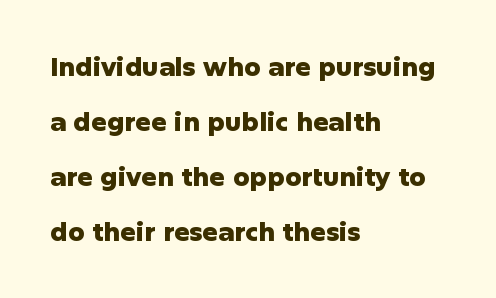
{"italic": "no", "bold": "yes", "underline": "no", "align": "left", "line_spacing": "loose", "line_spacing_ratio": 2.11, "letter_spacing": "normal", "letter_spacing_em": 0.0, "glyph_px": 26}
